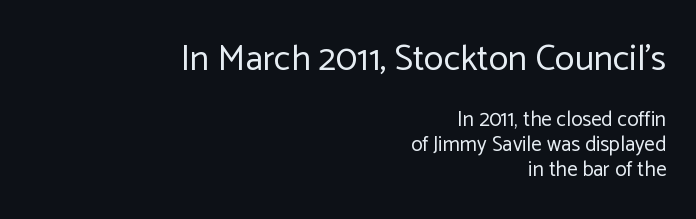
{"serif": "no", "italic": "no", "bold": "no", "weight": "regular", "width": "normal", "stroke_contrast": "low", "x_height": "medium", "monospaced": "no", "underline": "no", "align": "right", "line_spacing_ratio": 1.2, "letter_spacing": "normal", "letter_spacing_em": 0.0, "larger_block": "first", "size_ratio": 1.71, "glyph_px": 36}
